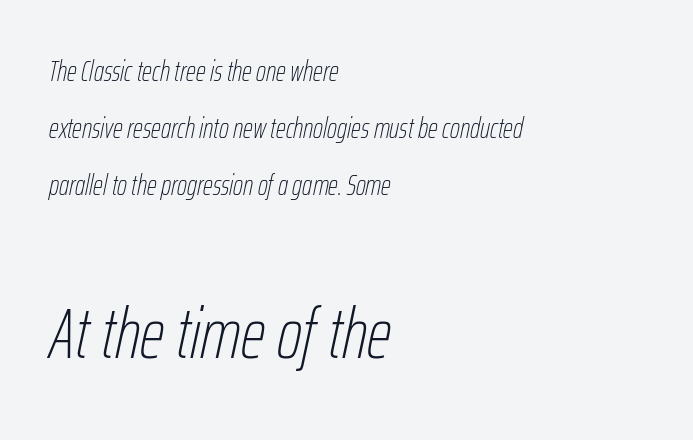
{"italic": "yes", "lean": "right", "slant_degrees": 12, "bold": "no", "weight": "thin", "width": "condensed", "stroke_contrast": "low", "x_height": "medium", "monospaced": "no", "underline": "no", "align": "left", "line_spacing": "loose", "line_spacing_ratio": 2.04, "letter_spacing": "normal", "letter_spacing_em": 0.0, "larger_block": "second", "size_ratio": 2.54, "glyph_px": 71}
